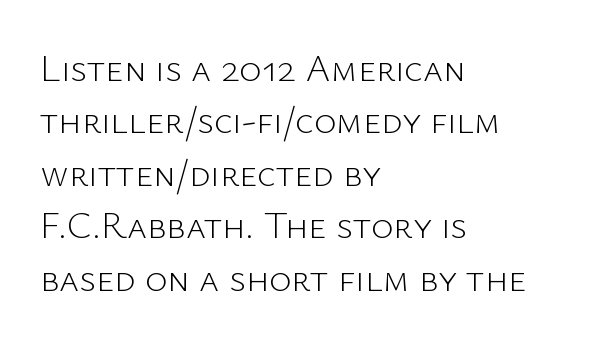
Does the copy run flush right? No — it runs flush left. The type sits square on the baseline with zero lean. Letter spacing: default. Just letters on the line, the space beneath them empty.
